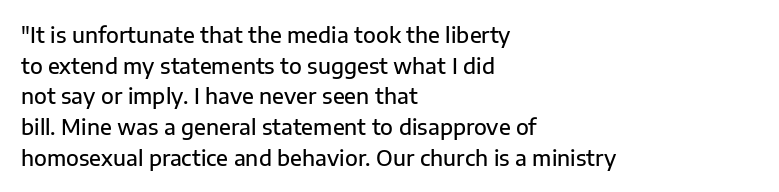
{"italic": "no", "bold": "semi", "underline": "no", "align": "left", "line_spacing": "normal", "line_spacing_ratio": 1.46, "letter_spacing": "normal", "letter_spacing_em": 0.0, "glyph_px": 21}
